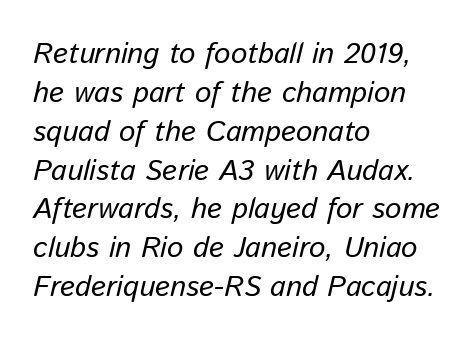
Q: Is the text italic (slanted)? A: Yes, it leans right by about 13 degrees.
Q: Is the text underlined? A: No.
Q: How is the paragraph aligned? A: Left-aligned.
Q: Is the spacing between letters normal or unusually wide? A: Normal.
Q: Is the spacing between lines tight, normal or loose? A: Normal.
Q: Width (condensed, normal, or wide)? A: Normal.
Q: Stroke contrast? A: Low.
Q: x-height? A: Medium.
Q: Monospaced? A: No.
